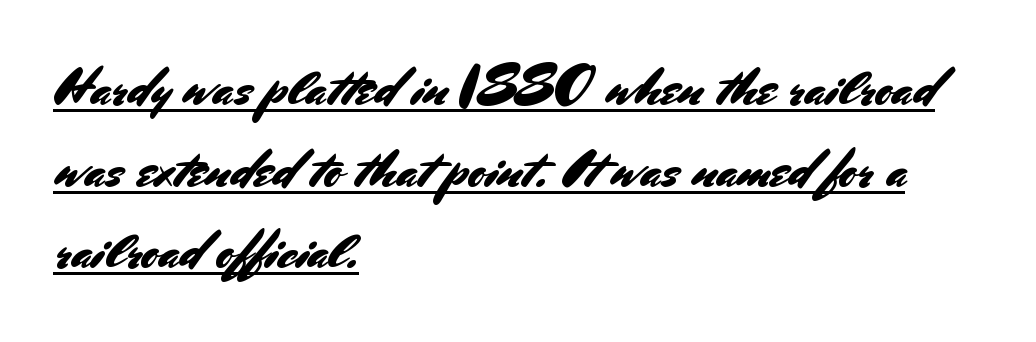
The image shows 53 px sans-serif type; set left-aligned, normal line spacing (1.54x), normal letter spacing, underlined; medium stroke contrast and a small x-height.
